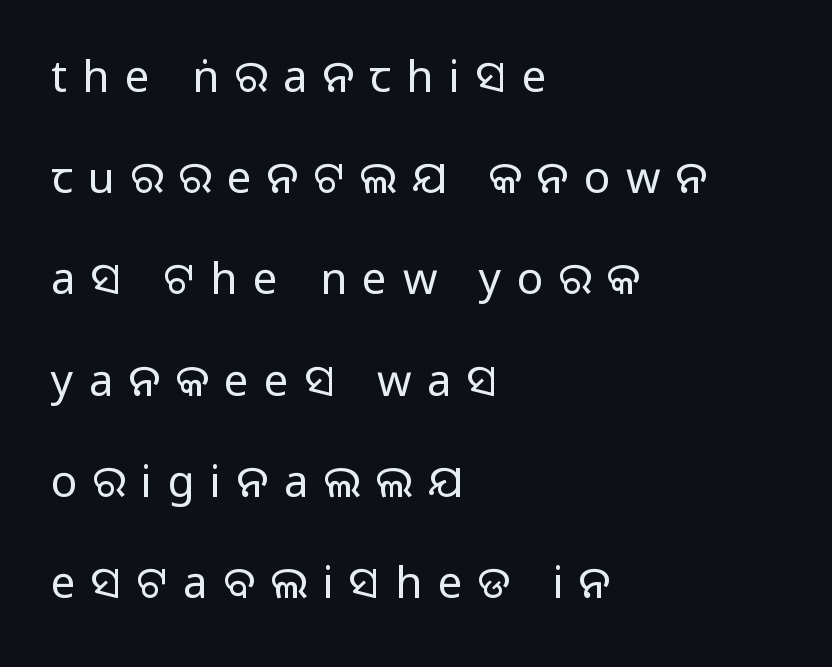
{"serif": "no", "italic": "no", "width": "normal", "stroke_contrast": "medium", "monospaced": "no", "underline": "no", "align": "left", "line_spacing": "loose", "line_spacing_ratio": 2.3, "letter_spacing": "wide", "letter_spacing_em": 0.35, "glyph_px": 44}
